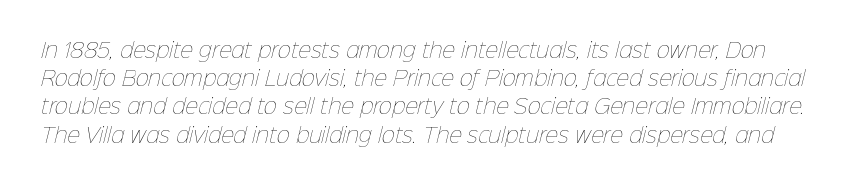
The image shows 20 px text type; set normal line spacing (1.41x), normal letter spacing, not underlined.
